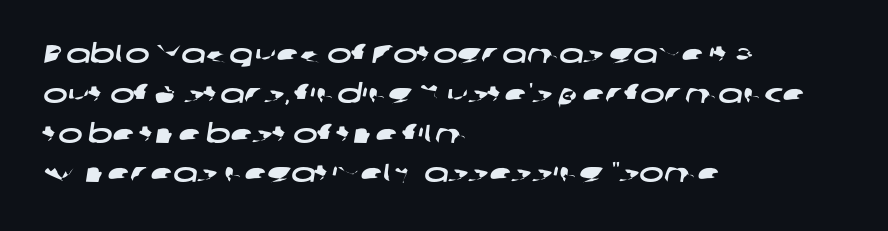
Q: Is the text underlined? A: No.
Q: How is the paragraph aligned? A: Left-aligned.
Q: Is the spacing between letters normal or unusually wide? A: Normal.
Q: Is the spacing between lines tight, normal or loose? A: Normal.
